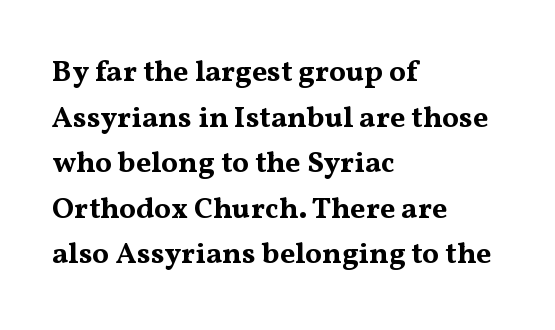
Strokes here are thick enough to call this a true bold. Tracking value appears to be zero — textbook default spacing. Descender tails drop into unmarked territory. One glance says typical: line gaps are just what's usual.
